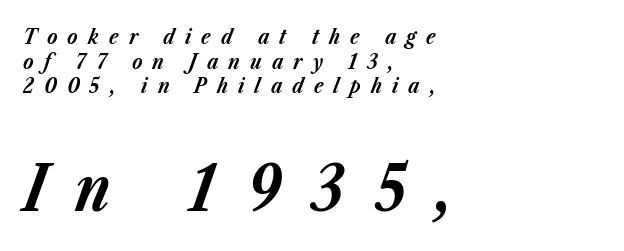
Q: Is the text bold? A: Yes.
Q: Is the text italic (slanted)? A: Yes, it leans right by about 23 degrees.
Q: Is the text underlined? A: No.
Q: How is the paragraph aligned? A: Left-aligned.
Q: Is the spacing between letters normal or unusually wide? A: Unusually wide.
Q: Which block of text is set in a larger size, the first (top) or the second (bottom)? A: The second (bottom) one.
Q: Width (condensed, normal, or wide)? A: Normal.
Q: Stroke contrast? A: Low.
Q: x-height? A: Medium.
Q: Monospaced? A: No.
